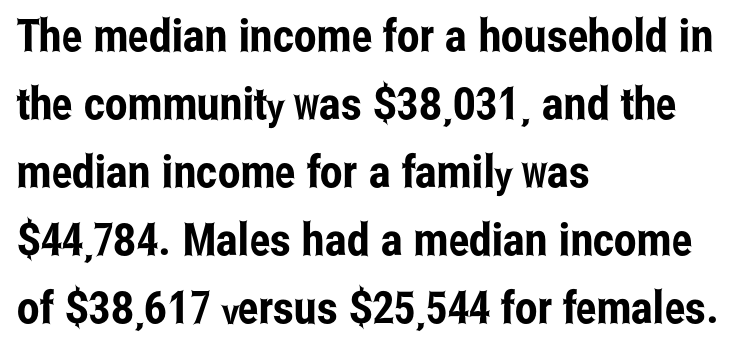
The image shows 45 px condensed sans-serif type, upright; set left-aligned, normal line spacing (1.51x), normal letter spacing, not underlined; low stroke contrast and a medium x-height.
